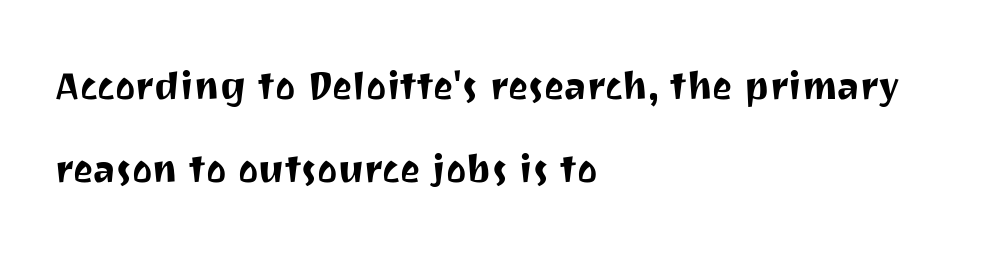
Q: Is the text italic (slanted)? A: No, it is upright.
Q: Is the typeface a serif or a sans-serif typeface? A: Sans-serif.
Q: Is the text underlined? A: No.
Q: How is the paragraph aligned? A: Left-aligned.
Q: Is the spacing between letters normal or unusually wide? A: Normal.
Q: Width (condensed, normal, or wide)? A: Normal.
Q: Stroke contrast? A: Medium.
Q: x-height? A: Medium.
Q: Monospaced? A: No.
